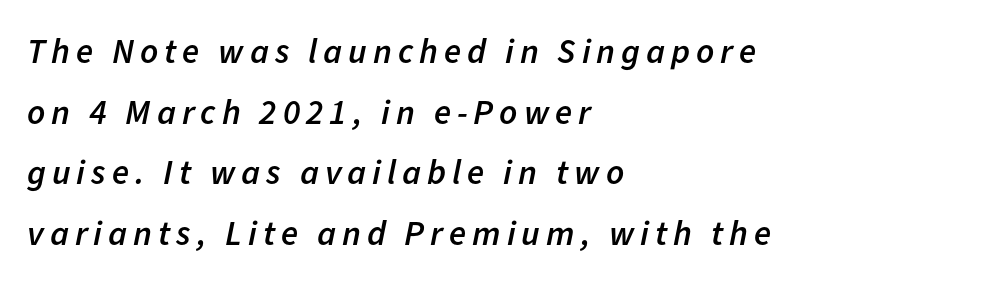
Q: Is the text bold? A: Semi-bold.
Q: Is the text italic (slanted)? A: Yes, it leans right by about 11 degrees.
Q: Is the text underlined? A: No.
Q: How is the paragraph aligned? A: Left-aligned.
Q: Width (condensed, normal, or wide)? A: Normal.
Q: Stroke contrast? A: Low.
Q: x-height? A: Medium.
Q: Monospaced? A: No.
